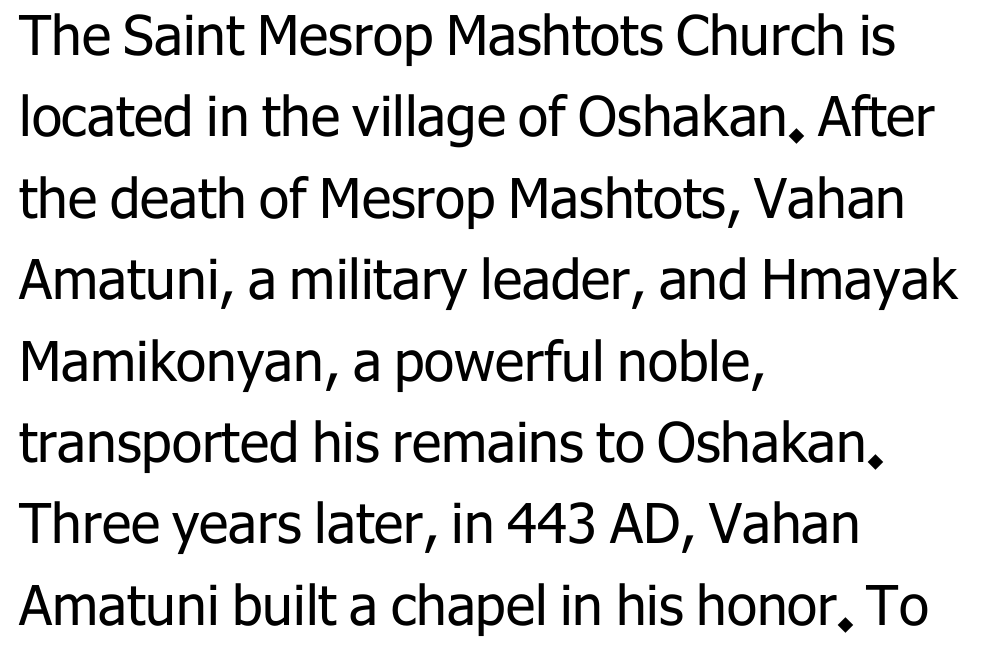
Each letter keeps its own natural width here, so spacing adapts to shape. What's the leading like? Ordinary, nothing unusual. You could call the tracking neutral — neither tight nor loose. This sample is left-justified, so line endings fall wherever the words run out.
